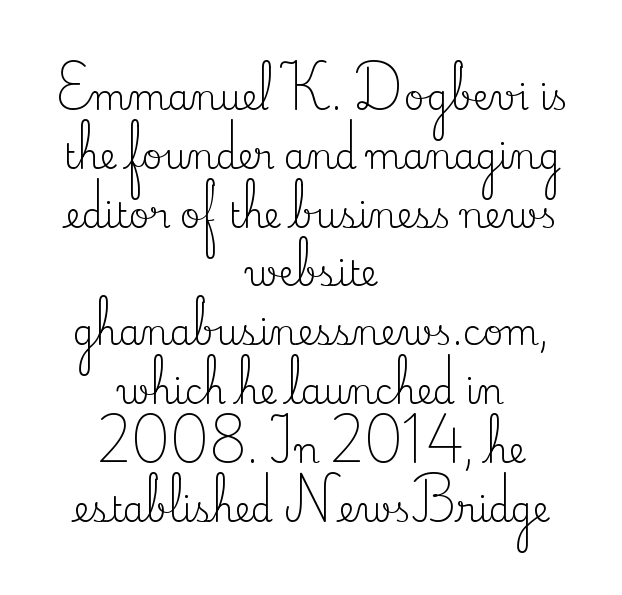
{"serif": "yes", "italic": "no", "bold": "no", "weight": "regular", "width": "normal", "stroke_contrast": "medium", "x_height": "small", "monospaced": "no", "underline": "no", "align": "center", "line_spacing": "normal", "line_spacing_ratio": 1.68, "letter_spacing": "normal", "letter_spacing_em": 0.0, "glyph_px": 35}
